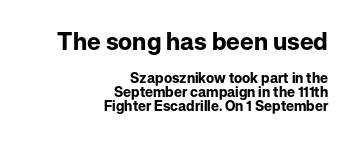
{"italic": "no", "bold": "yes", "underline": "no", "align": "right", "line_spacing": "tight", "line_spacing_ratio": 0.99, "letter_spacing": "normal", "letter_spacing_em": 0.0, "larger_block": "first", "size_ratio": 1.71, "glyph_px": 24}
